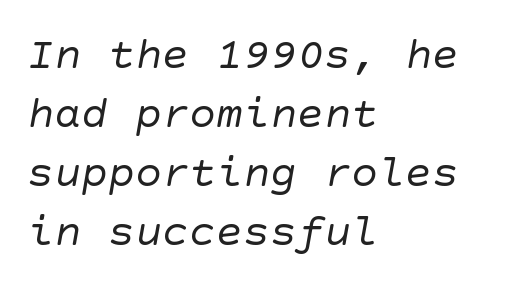
The image shows 45 px regular-weight sans-serif type; set left-aligned, normal line spacing (1.31x), normal letter spacing, not underlined; low stroke contrast and a large x-height.
